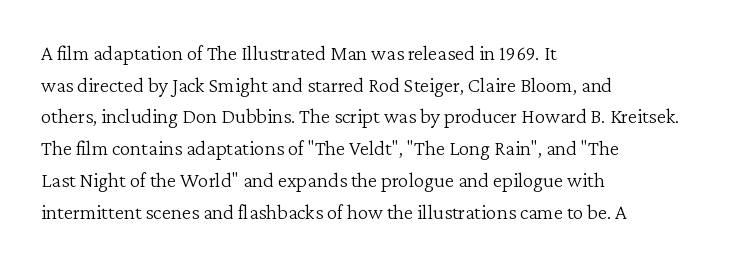
Style check: upright. Leftover space on each line is placed entirely after the last word. The rows are spaced the way most documents space them. The font is comparable to plain body text, perhaps lighter. Honestly, there is no underline to notice here at all. Nobody touched the tracking dial on this one.
